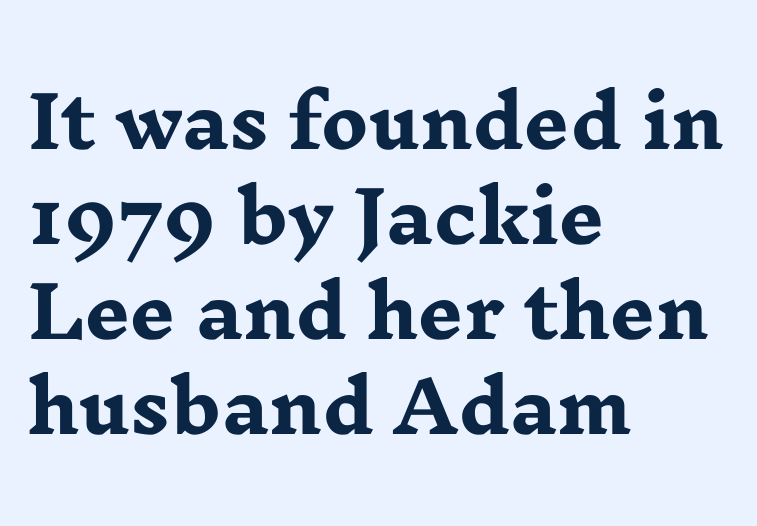
{"serif": "yes", "italic": "no", "bold": "yes", "weight": "heavy", "width": "wide", "stroke_contrast": "low", "x_height": "medium", "monospaced": "no", "underline": "no", "align": "left", "line_spacing": "normal", "line_spacing_ratio": 1.34, "letter_spacing": "normal", "letter_spacing_em": 0.0, "glyph_px": 71}
